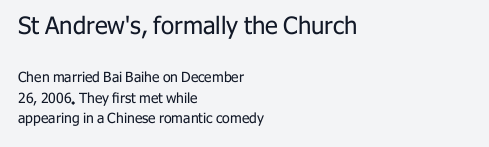
Leading: standard. The setting favours the left margin, as ordinary paragraphs usually do. Notice how the stems are strictly vertical — no italics here. Compare the two chunks: the upper has the greater cap height. Letters rest on an invisible, unmarked baseline.
